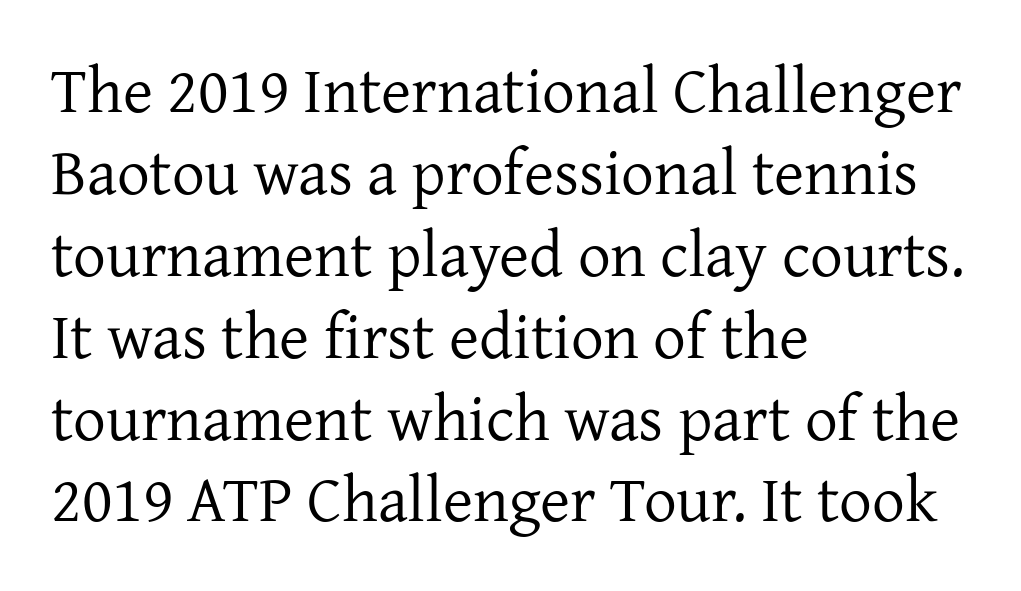
{"serif": "yes", "italic": "no", "bold": "no", "weight": "regular", "width": "normal", "stroke_contrast": "low", "x_height": "medium", "monospaced": "no", "underline": "no", "align": "left", "line_spacing": "normal", "line_spacing_ratio": 1.26, "letter_spacing": "normal", "letter_spacing_em": 0.0, "glyph_px": 65}
